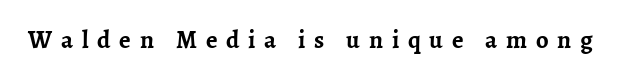
These lines have a slow, spaced-out rhythm from letter to letter. Unlike italic type, these characters show no tilt at all. This rendering features lettering with no underline. Does the weight exceed regular? Yes, all the way to bold.
